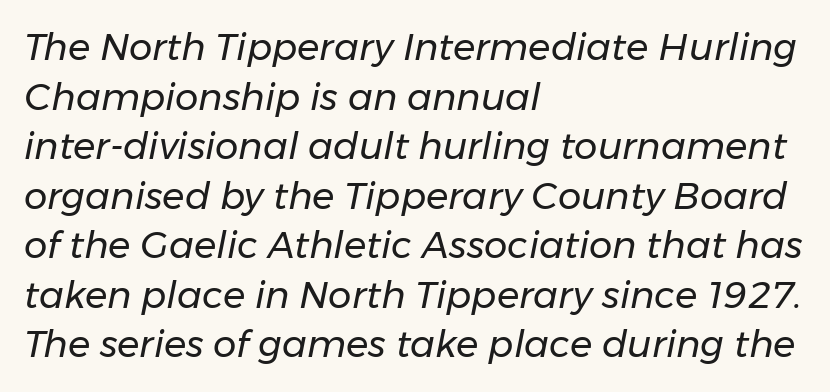
{"italic": "yes", "lean": "right", "slant_degrees": 11, "bold": "no", "weight": "regular", "width": "normal", "stroke_contrast": "low", "x_height": "medium", "monospaced": "no", "underline": "no", "align": "left", "line_spacing": "normal", "line_spacing_ratio": 1.34, "letter_spacing": "normal", "letter_spacing_em": 0.0, "glyph_px": 37}
